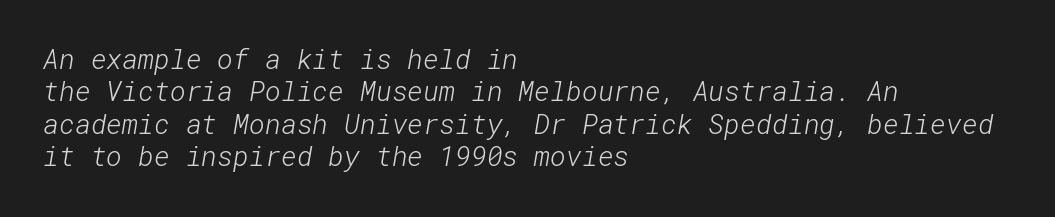
You could call the tracking neutral — neither tight nor loose. Type without underlining. Weight: regular or lighter. Reading down the block, your eye returns to a fixed left position each line.
